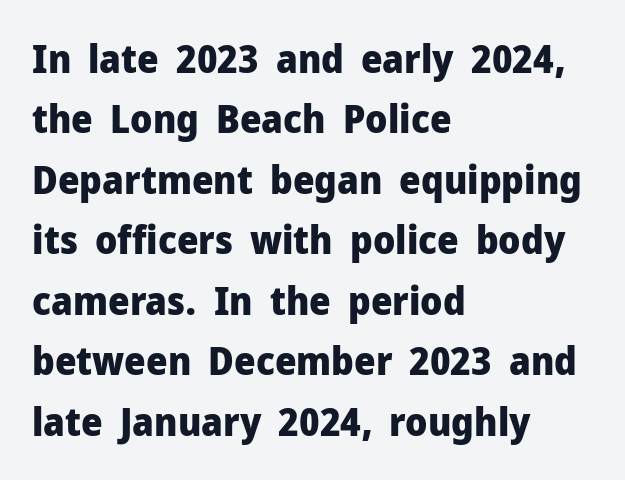
The image shows 38 px heavy sans-serif type, upright; set left-aligned, normal line spacing (1.59x), normal letter spacing, not underlined; low stroke contrast and a medium x-height.
